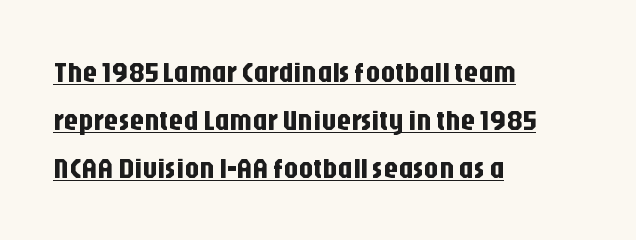
Q: Is the text italic (slanted)? A: No, it is upright.
Q: Is the typeface a serif or a sans-serif typeface? A: Sans-serif.
Q: Is the text underlined? A: Yes.
Q: How is the paragraph aligned? A: Left-aligned.
Q: Is the spacing between letters normal or unusually wide? A: Normal.
Q: Is the spacing between lines tight, normal or loose? A: Normal.
Q: Width (condensed, normal, or wide)? A: Condensed.
Q: Stroke contrast? A: Low.
Q: x-height? A: Large.
Q: Monospaced? A: No.
